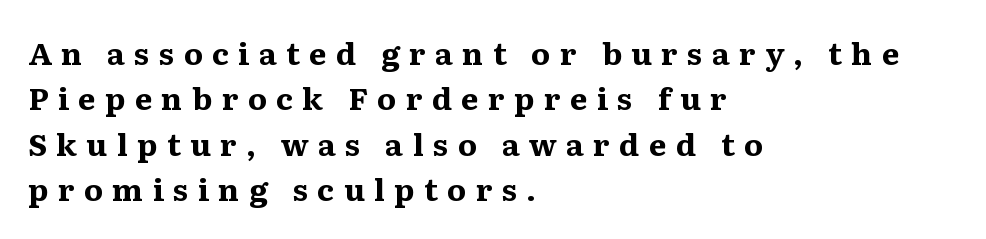
The axis of the letterforms is exactly vertical. The designer left line spacing at the default. Typeset ragged right — the left edge is the straight one. The passage shown is not underscored anywhere.
